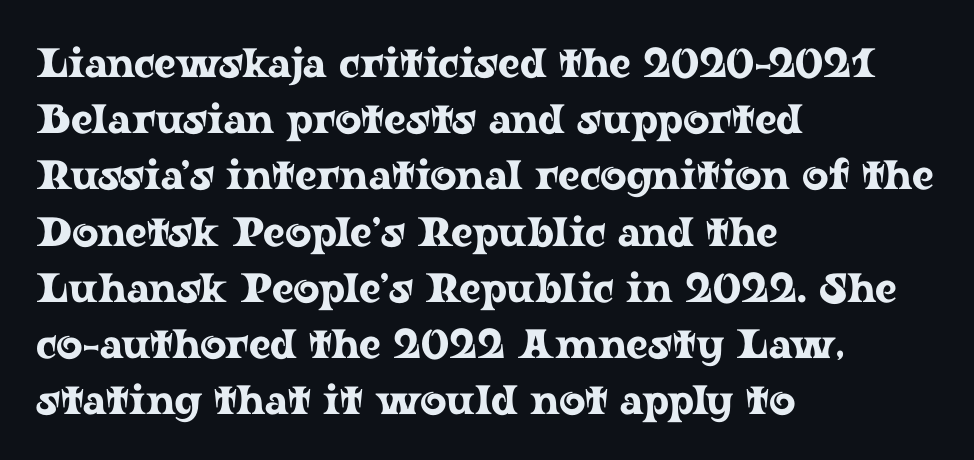
Quick note: interline space is typical. The glyphs in this specimen are seriffed. Nobody drew a line under any word here. Short note: letters normally spaced. The face used here is proportionally spaced, like ordinary book or web type. A student would call this left alignment; a typographer would say flush left, rag right.
